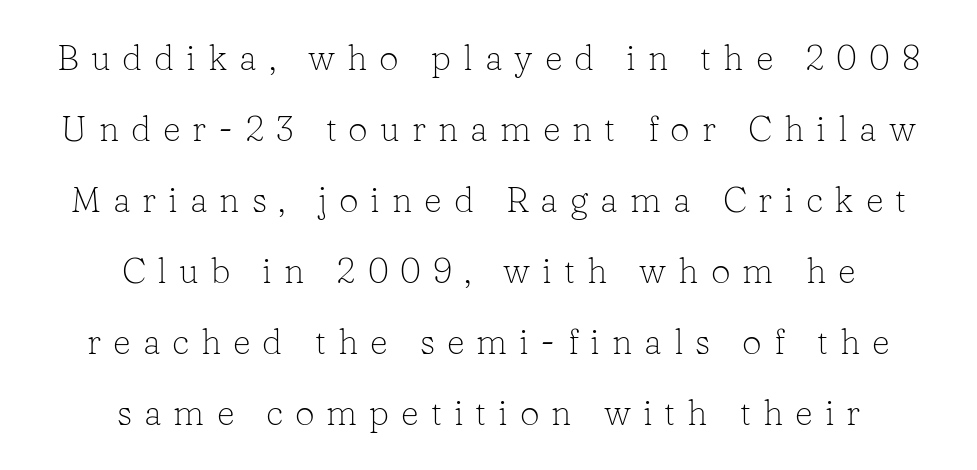
{"serif": "yes", "italic": "no", "bold": "no", "weight": "light", "width": "normal", "stroke_contrast": "low", "x_height": "medium", "monospaced": "no", "underline": "no", "align": "center", "line_spacing": "loose", "line_spacing_ratio": 2.03, "letter_spacing": "wide", "letter_spacing_em": 0.34, "glyph_px": 35}
